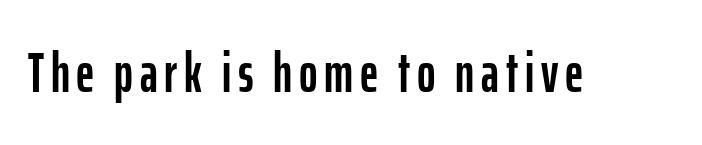
{"serif": "no", "italic": "no", "width": "condensed", "stroke_contrast": "low", "x_height": "medium", "monospaced": "no", "underline": "no", "glyph_px": 56}
